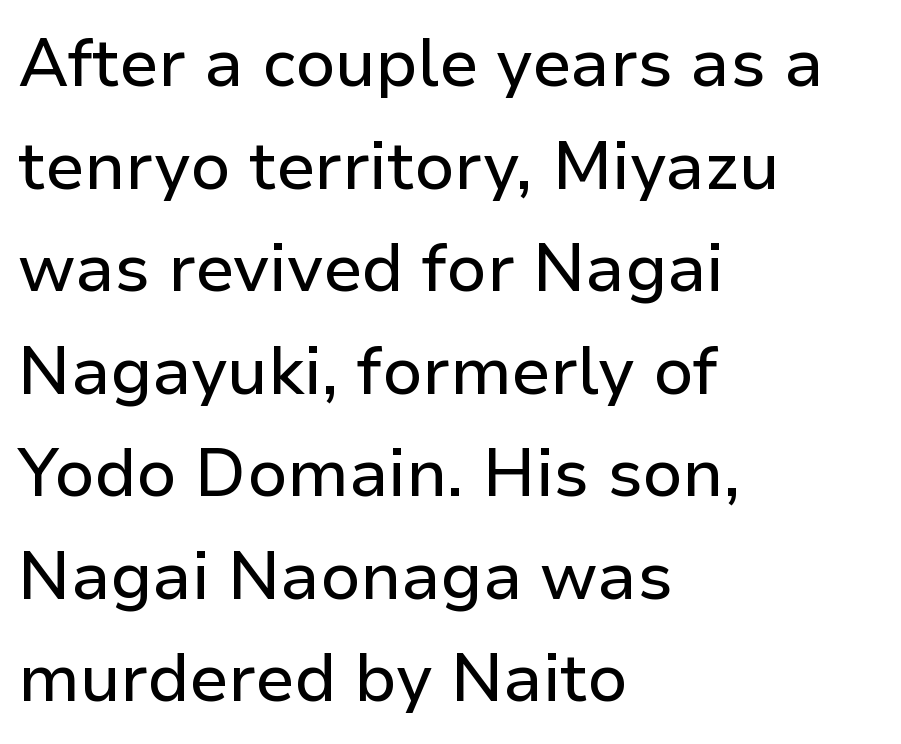
{"serif": "no", "italic": "no", "width": "normal", "stroke_contrast": "low", "x_height": "medium", "monospaced": "no", "underline": "no", "align": "left", "line_spacing": "normal", "line_spacing_ratio": 1.53, "letter_spacing": "normal", "letter_spacing_em": 0.0, "glyph_px": 67}
